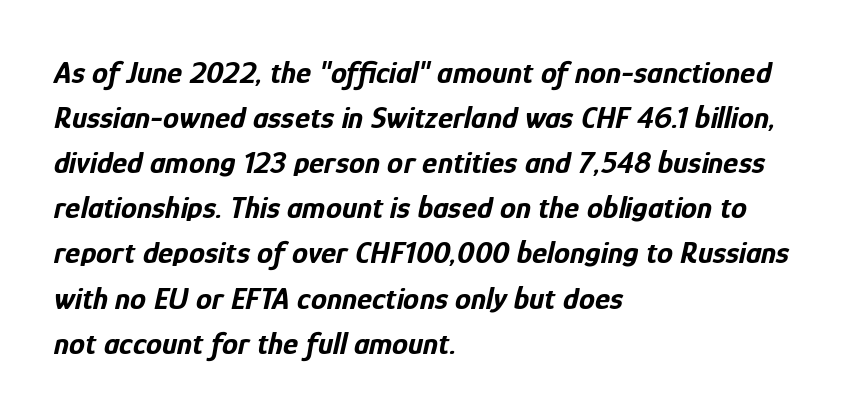
{"italic": "yes", "lean": "right", "slant_degrees": 12, "bold": "yes", "weight": "bold", "width": "condensed", "stroke_contrast": "low", "x_height": "medium", "monospaced": "no", "underline": "no", "align": "left", "line_spacing": "normal", "line_spacing_ratio": 1.41, "letter_spacing": "normal", "letter_spacing_em": 0.0, "glyph_px": 32}
